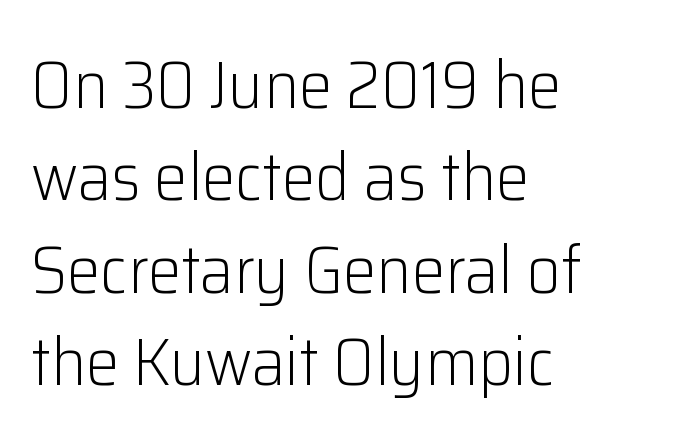
The image shows 67 px light sans-serif type, upright; set left-aligned, normal line spacing (1.38x), normal letter spacing, not underlined; low stroke contrast and a medium x-height.
